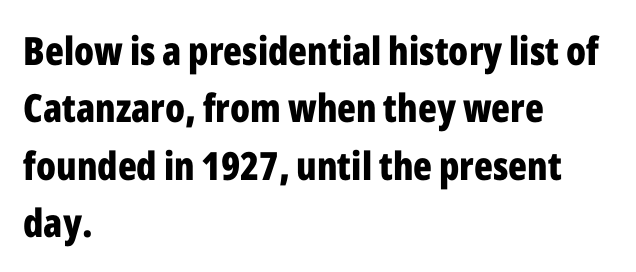
Q: Is the text bold? A: Yes.
Q: Is the text italic (slanted)? A: No, it is upright.
Q: Is the typeface a serif or a sans-serif typeface? A: Sans-serif.
Q: Is the text underlined? A: No.
Q: How is the paragraph aligned? A: Left-aligned.
Q: Is the spacing between letters normal or unusually wide? A: Normal.
Q: Is the spacing between lines tight, normal or loose? A: Normal.
Q: Width (condensed, normal, or wide)? A: Condensed.
Q: Stroke contrast? A: Low.
Q: x-height? A: Medium.
Q: Monospaced? A: No.
